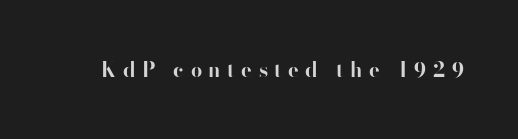
{"italic": "no", "bold": "yes", "underline": "no", "letter_spacing": "wide", "letter_spacing_em": 0.33, "glyph_px": 20}
